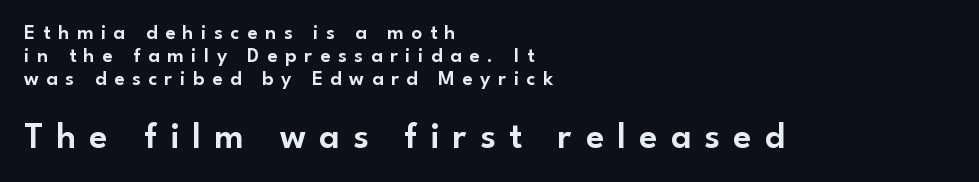
{"serif": "no", "italic": "no", "width": "normal", "stroke_contrast": "low", "x_height": "small", "monospaced": "no", "underline": "no", "align": "left", "line_spacing": "tight", "line_spacing_ratio": 1.09, "letter_spacing": "wide", "letter_spacing_em": 0.36, "larger_block": "second", "size_ratio": 1.76, "glyph_px": 37}
